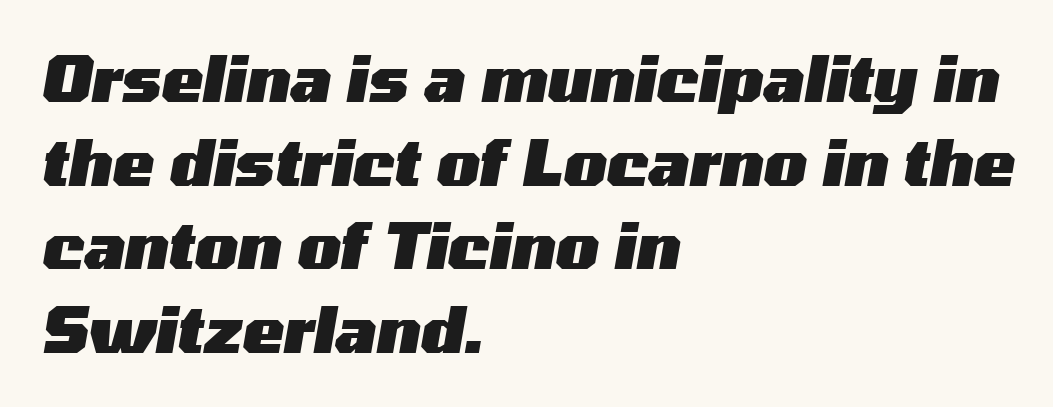
{"italic": "yes", "lean": "right", "slant_degrees": 10, "bold": "yes", "weight": "heavy", "width": "wide", "stroke_contrast": "medium", "x_height": "medium", "monospaced": "no", "underline": "no", "align": "left", "line_spacing": "normal", "line_spacing_ratio": 1.35, "letter_spacing": "normal", "letter_spacing_em": 0.0, "glyph_px": 62}
